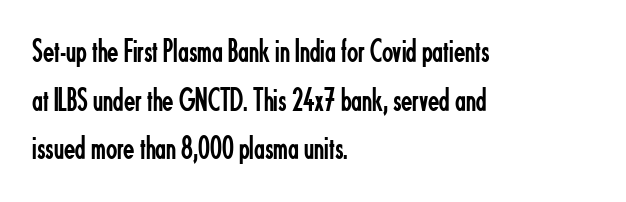
The image shows 33 px regular-weight, condensed sans-serif type, upright; set left-aligned, normal line spacing (1.47x), normal letter spacing, not underlined; low stroke contrast and a small x-height.
